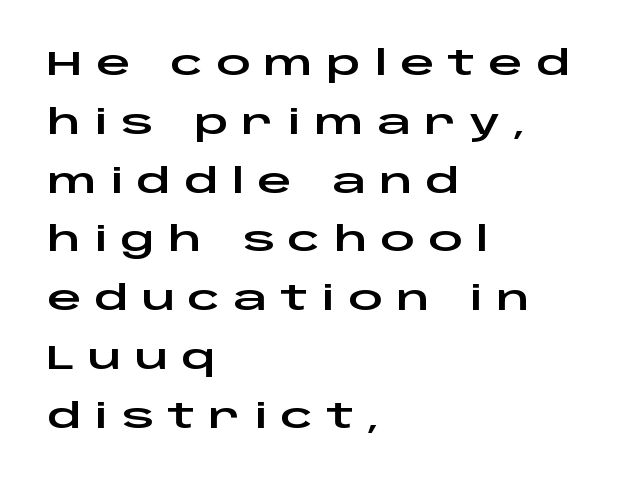
The image shows 34 px wide sans-serif type, upright; set left-aligned, line spacing 1.73x, unusually wide letter spacing (+0.38 em), not underlined; low stroke contrast and a large x-height.
